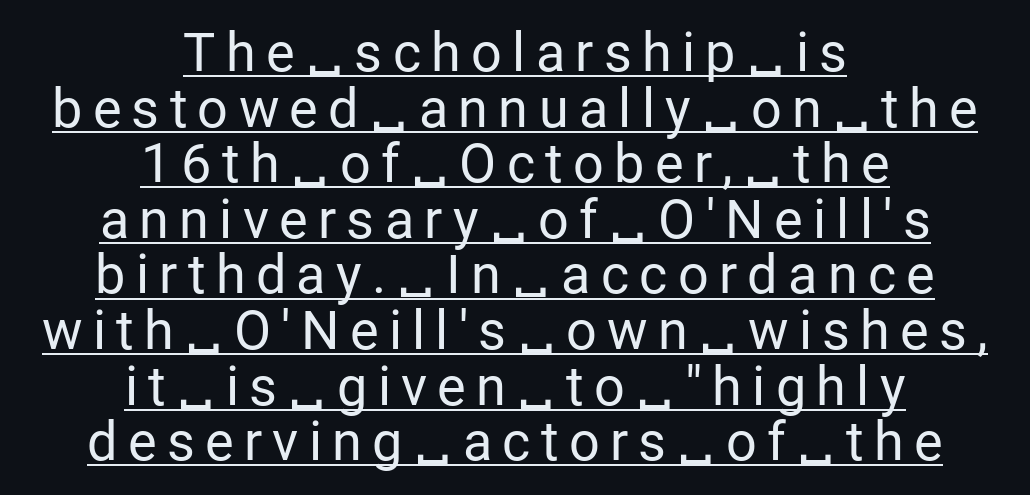
{"serif": "no", "italic": "no", "bold": "no", "weight": "regular", "width": "normal", "stroke_contrast": "low", "x_height": "medium", "monospaced": "no", "underline": "yes", "align": "center", "line_spacing": "tight", "line_spacing_ratio": 1.03, "glyph_px": 54}
